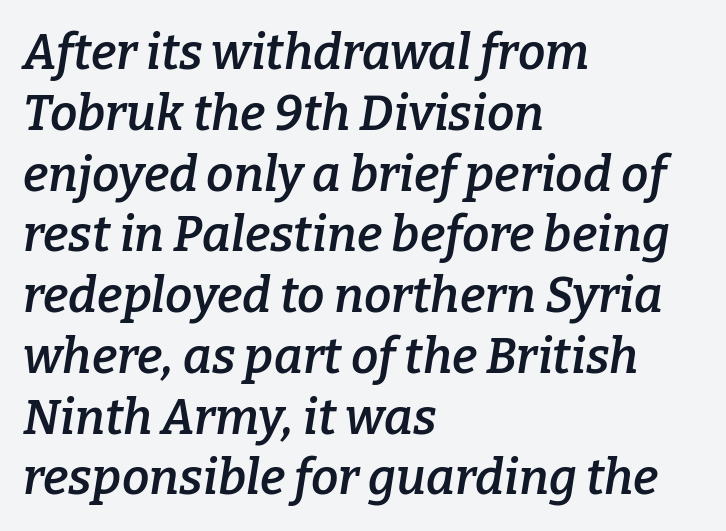
{"serif": "yes", "italic": "yes", "lean": "right", "slant_degrees": 9, "bold": "semi", "weight": "semibold", "width": "normal", "stroke_contrast": "low", "x_height": "medium", "monospaced": "no", "underline": "no", "align": "left", "line_spacing_ratio": 1.24, "letter_spacing": "normal", "letter_spacing_em": 0.0, "glyph_px": 49}
